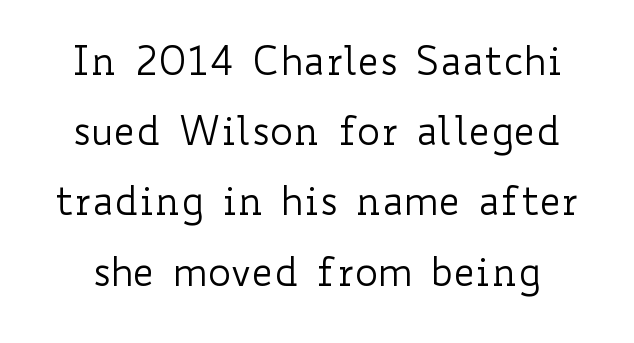
Q: Is the text bold? A: No.
Q: Is the text italic (slanted)? A: No, it is upright.
Q: Is the text underlined? A: No.
Q: Is the spacing between letters normal or unusually wide? A: Normal.
Q: Width (condensed, normal, or wide)? A: Wide.
Q: Stroke contrast? A: Low.
Q: x-height? A: Small.
Q: Monospaced? A: No.
